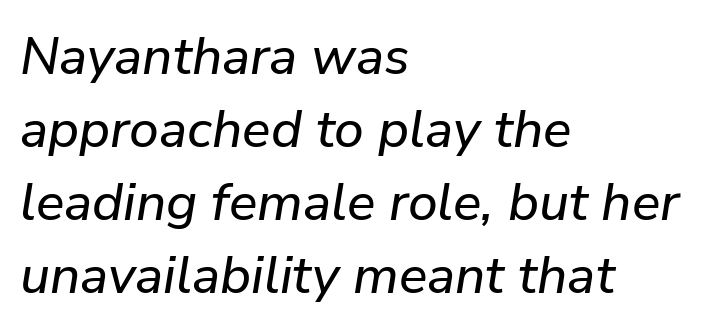
{"italic": "yes", "lean": "right", "slant_degrees": 9, "width": "normal", "stroke_contrast": "low", "x_height": "medium", "monospaced": "no", "underline": "no", "align": "left", "line_spacing": "normal", "line_spacing_ratio": 1.38, "letter_spacing": "normal", "letter_spacing_em": 0.0, "glyph_px": 53}
